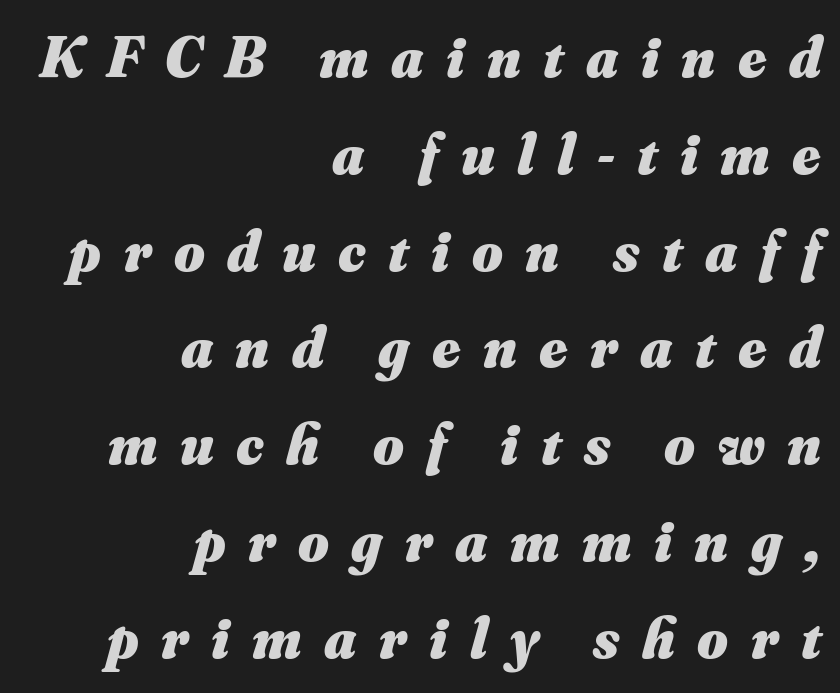
Q: Is the text bold? A: Yes.
Q: Is the text italic (slanted)? A: Yes, it leans right by about 16 degrees.
Q: Is the text underlined? A: No.
Q: How is the paragraph aligned? A: Right-aligned.
Q: Is the spacing between letters normal or unusually wide? A: Unusually wide.
Q: Is the spacing between lines tight, normal or loose? A: Normal.
Q: Width (condensed, normal, or wide)? A: Normal.
Q: Stroke contrast? A: Medium.
Q: x-height? A: Small.
Q: Monospaced? A: No.
